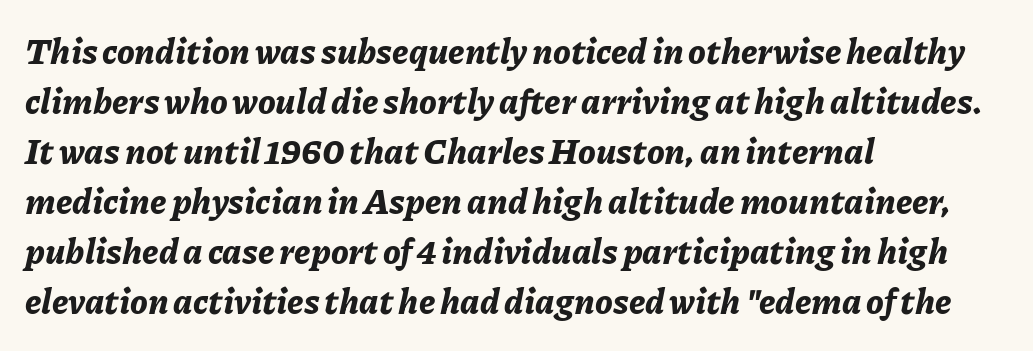
The image shows 35 px bold type, italic (leaning right); set left-aligned, normal line spacing (1.43x), normal letter spacing, not underlined; low stroke contrast and a medium x-height.
